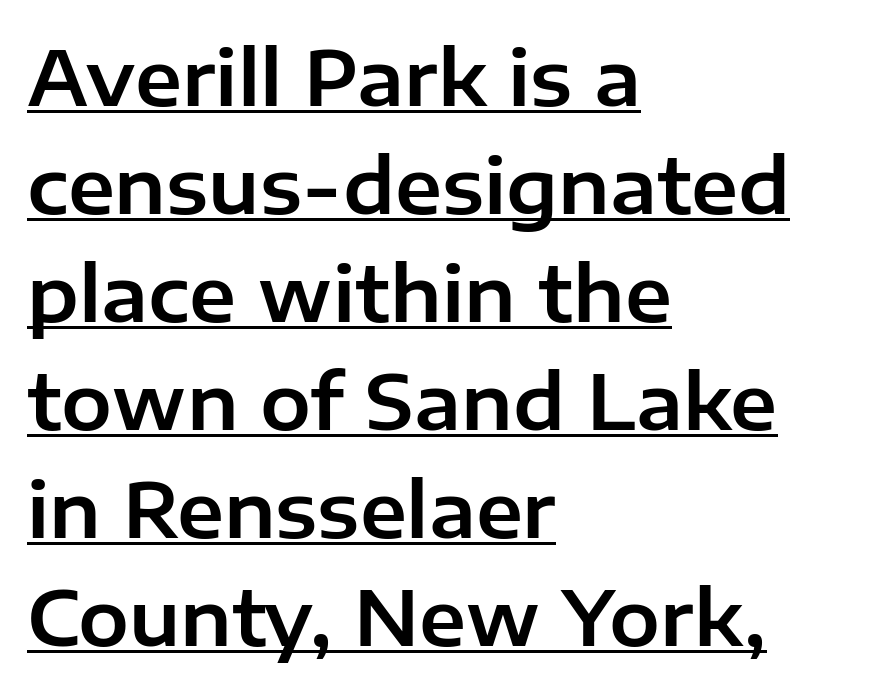
One-word summary of the alignment: left. This sample has the flowing, uneven cadence of proportional lettering. Tall strokes in this sample are plumb rather than angled. The designer went with a sans here, leaving each stem footless. You could call the tracking neutral — neither tight nor loose.
